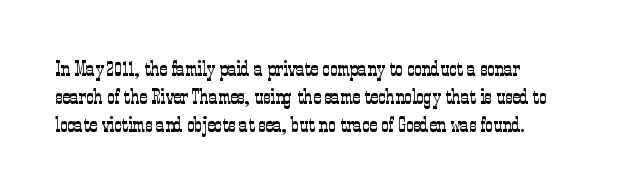
Visually the block forms a straight wall on the left and a jagged coastline on the right. Style check: upright. Bold? No — there's no thickening of the strokes. Notice how descenders clear the ascenders below comfortably — that's standard leading. Each word holds together tightly as a unit, with standard inter-letter gaps.
